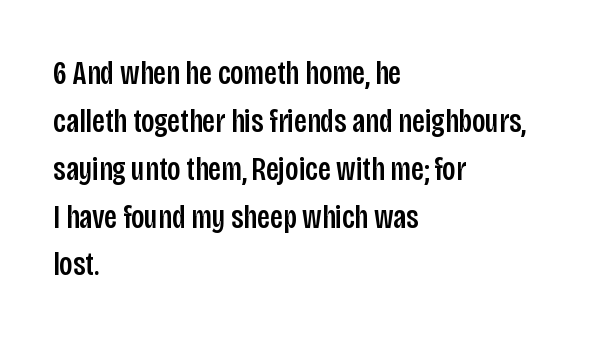
Q: Is the text italic (slanted)? A: No, it is upright.
Q: Is the typeface a serif or a sans-serif typeface? A: Sans-serif.
Q: Is the text underlined? A: No.
Q: How is the paragraph aligned? A: Left-aligned.
Q: Is the spacing between letters normal or unusually wide? A: Normal.
Q: Is the spacing between lines tight, normal or loose? A: Normal.
Q: Width (condensed, normal, or wide)? A: Condensed.
Q: Stroke contrast? A: Low.
Q: x-height? A: Large.
Q: Monospaced? A: No.
